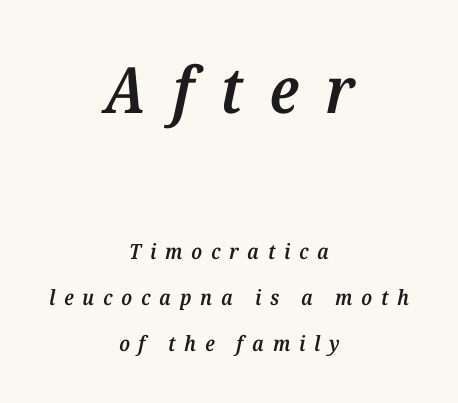
Q: Is the text bold? A: Semi-bold.
Q: Is the text italic (slanted)? A: Yes, it leans right by about 12 degrees.
Q: Is the typeface a serif or a sans-serif typeface? A: Serif.
Q: Is the text underlined? A: No.
Q: How is the paragraph aligned? A: Centered.
Q: Is the spacing between letters normal or unusually wide? A: Unusually wide.
Q: Is the spacing between lines tight, normal or loose? A: Loose.
Q: Which block of text is set in a larger size, the first (top) or the second (bottom)? A: The first (top) one.
Q: Width (condensed, normal, or wide)? A: Normal.
Q: Stroke contrast? A: Medium.
Q: x-height? A: Medium.
Q: Monospaced? A: No.
